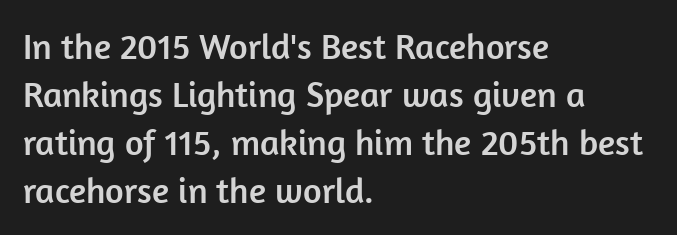
The image shows 36 px sans-serif type, upright; set left-aligned, normal line spacing (1.33x), normal letter spacing, not underlined; low stroke contrast and a medium x-height.
